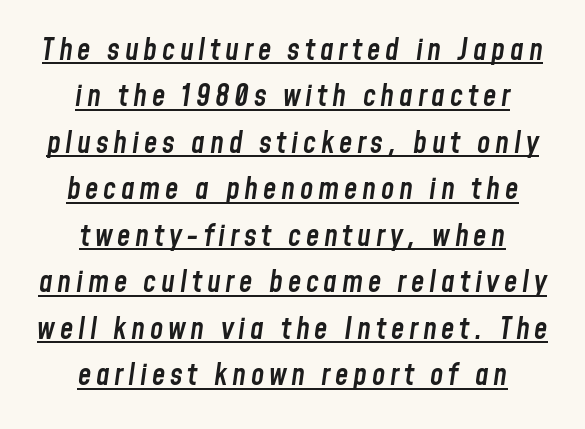
{"italic": "yes", "lean": "right", "slant_degrees": 8, "bold": "semi", "weight": "semibold", "width": "condensed", "stroke_contrast": "low", "x_height": "medium", "monospaced": "no", "underline": "yes", "align": "center", "line_spacing": "normal", "line_spacing_ratio": 1.55, "glyph_px": 30}
